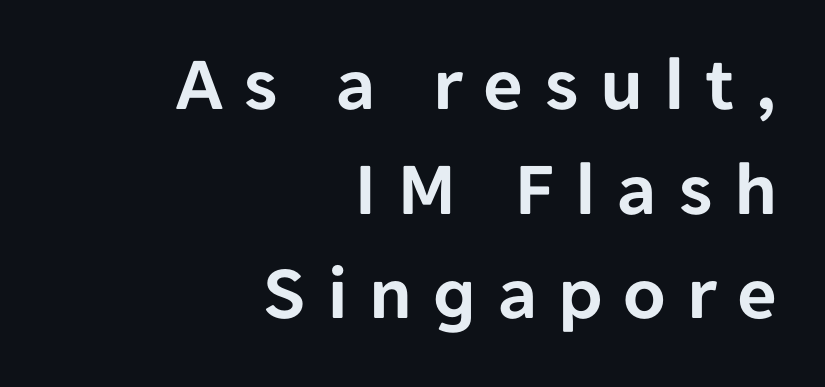
Q: Is the text italic (slanted)? A: No, it is upright.
Q: Is the typeface a serif or a sans-serif typeface? A: Sans-serif.
Q: Is the text underlined? A: No.
Q: How is the paragraph aligned? A: Right-aligned.
Q: Is the spacing between letters normal or unusually wide? A: Unusually wide.
Q: Is the spacing between lines tight, normal or loose? A: Normal.
Q: Width (condensed, normal, or wide)? A: Normal.
Q: Stroke contrast? A: Low.
Q: x-height? A: Medium.
Q: Monospaced? A: No.
